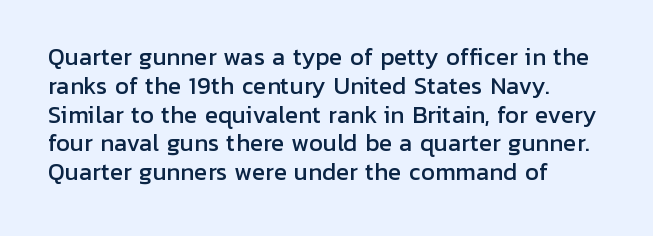
Descender tails drop into unmarked territory. Horizontal alignment here is leftward, the default for most running prose. Does extra space separate the letters? No, they use regular spacing. Upright lettering throughout. Evenly set lines give the paragraph a standard silhouette.
